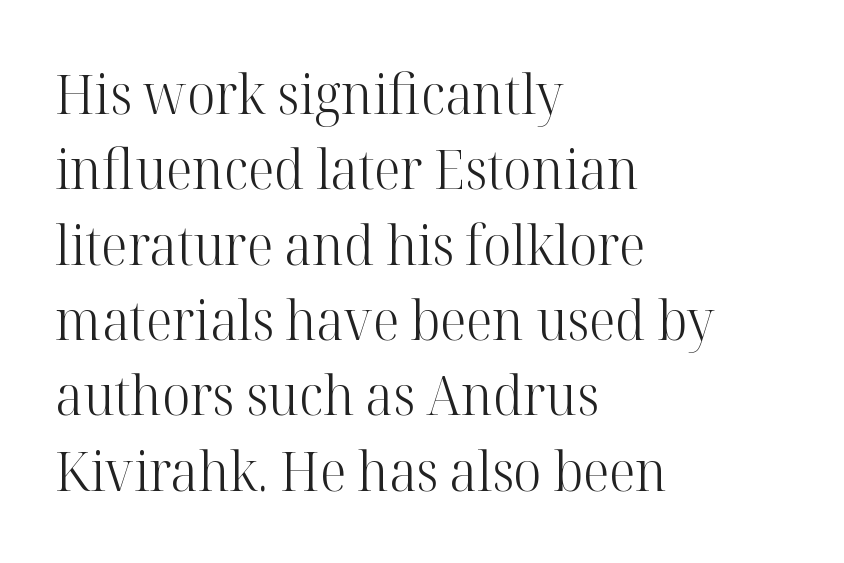
{"serif": "yes", "italic": "no", "bold": "no", "weight": "light", "width": "normal", "stroke_contrast": "high", "x_height": "medium", "monospaced": "no", "underline": "no", "align": "left", "line_spacing": "normal", "line_spacing_ratio": 1.37, "letter_spacing": "normal", "letter_spacing_em": 0.0, "glyph_px": 55}
